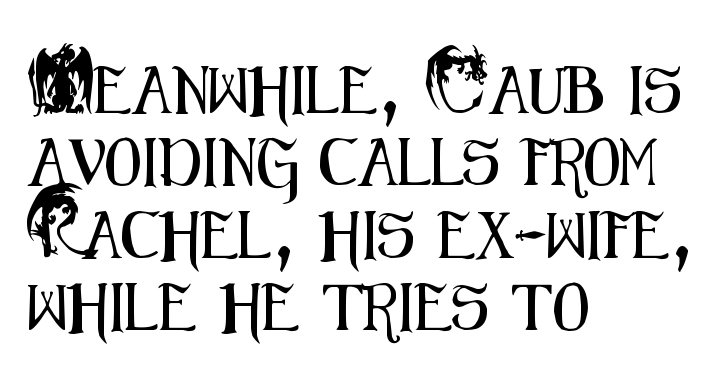
Q: Is the text italic (slanted)? A: No, it is upright.
Q: Is the typeface a serif or a sans-serif typeface? A: Sans-serif.
Q: Is the text underlined? A: No.
Q: How is the paragraph aligned? A: Left-aligned.
Q: Is the spacing between letters normal or unusually wide? A: Normal.
Q: Is the spacing between lines tight, normal or loose? A: Normal.
Q: Width (condensed, normal, or wide)? A: Condensed.
Q: Stroke contrast? A: Medium.
Q: x-height? A: Small.
Q: Monospaced? A: No.
